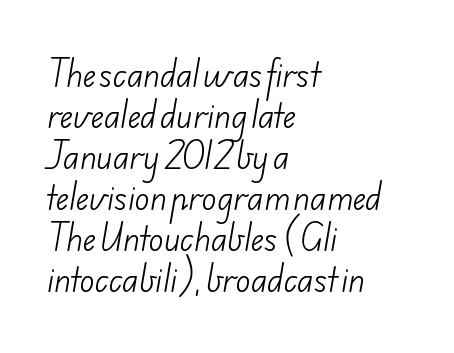
The image shows 31 px light sans-serif type; set left-aligned, normal line spacing (1.32x), normal letter spacing, not underlined; low stroke contrast and a small x-height.
